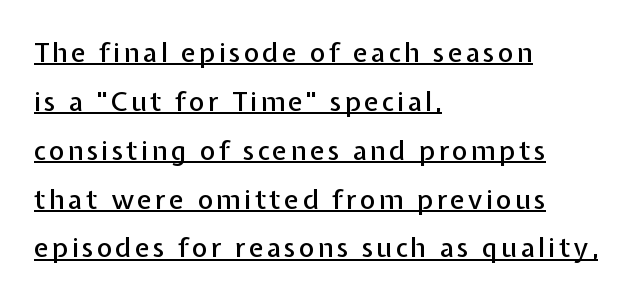
{"italic": "no", "underline": "yes", "align": "left", "line_spacing_ratio": 1.81, "glyph_px": 27}
